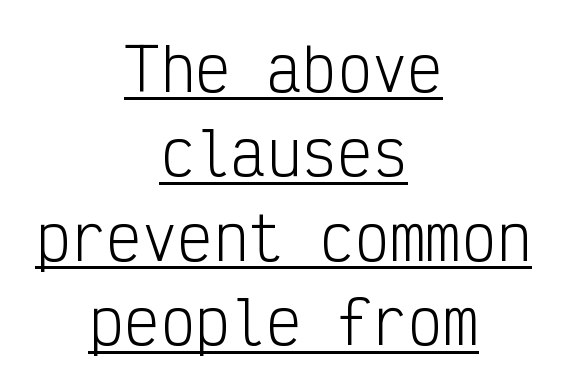
Inter-character spacing is left at the font's built-in metrics. The font family rendered here belongs to the sans-serif group. Like a heading marked for emphasis, these lines bear an underscore. Reading down the column, the eye jumps a familiar distance to each next line.
